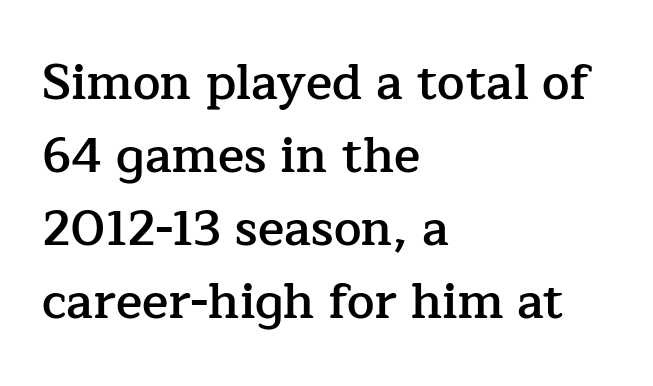
What's the leading like? Ordinary, nothing unusual. Glance below the letters and you will spot only blank space. This sample uses an upright cut, with every glyph sitting square on the baseline. As a designer I'd log this as weight 600, semibold. A typesetter would label this face a serif. Inter-character spacing is left at the font's built-in metrics.
